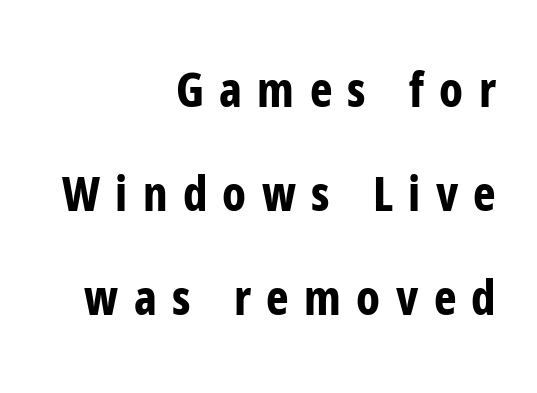
The image shows 48 px bold, condensed sans-serif type, upright; set right-aligned, loose line spacing (2.17x), unusually wide letter spacing (+0.32 em), not underlined; low stroke contrast and a medium x-height.
